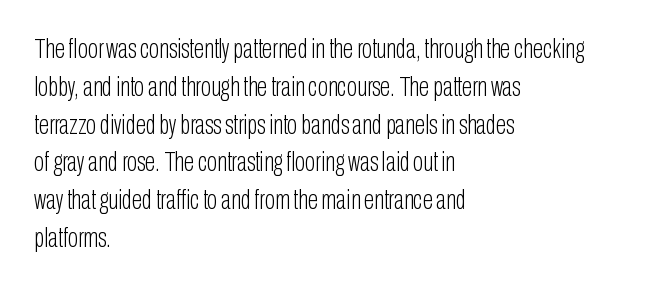
{"italic": "no", "bold": "no", "underline": "no", "align": "left", "line_spacing": "normal", "line_spacing_ratio": 1.4, "letter_spacing": "normal", "letter_spacing_em": 0.0, "glyph_px": 27}
